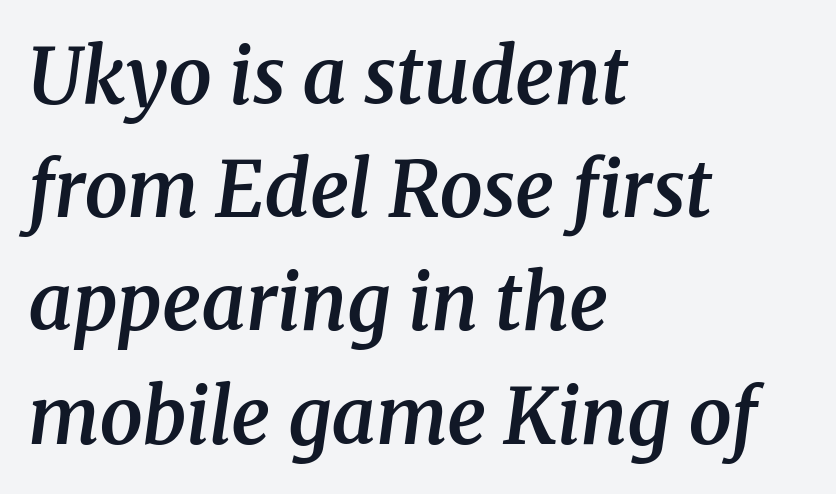
Horizontal alignment here is leftward, the default for most running prose. A clean baseline with only descenders dipping below it. Notice the strokes are somewhat thickened but not fully heavy: this is a semibold. Serif or sans? Serif — the stroke terminals have little feet. If you drew a line through each stem, it would be angled. Look at the tracking — it's just the regular setting, nothing added.
